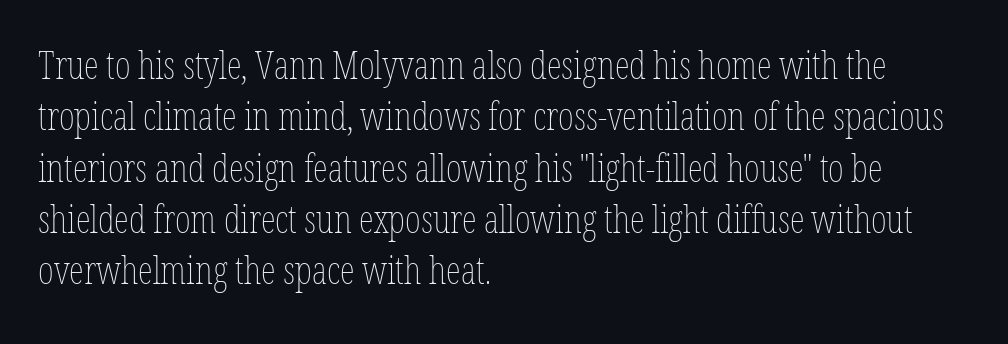
The image shows 38 px thin, condensed type, upright; set left-aligned, normal line spacing (1.35x), normal letter spacing, not underlined; low stroke contrast and a medium x-height.
